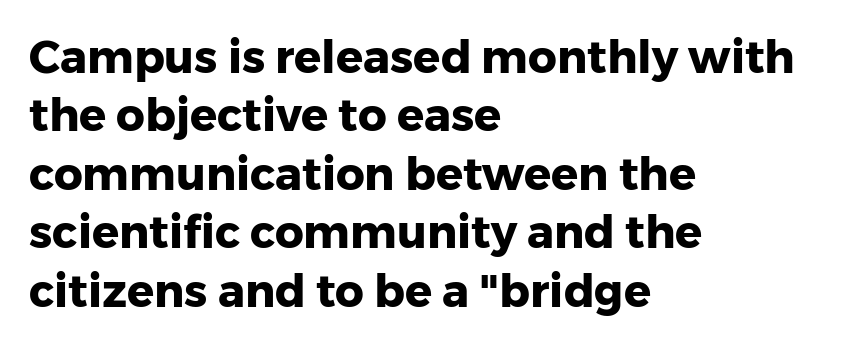
{"serif": "no", "italic": "no", "bold": "yes", "weight": "heavy", "width": "normal", "stroke_contrast": "low", "x_height": "medium", "monospaced": "no", "underline": "no", "align": "left", "line_spacing": "normal", "line_spacing_ratio": 1.3, "letter_spacing": "normal", "letter_spacing_em": 0.0, "glyph_px": 45}
